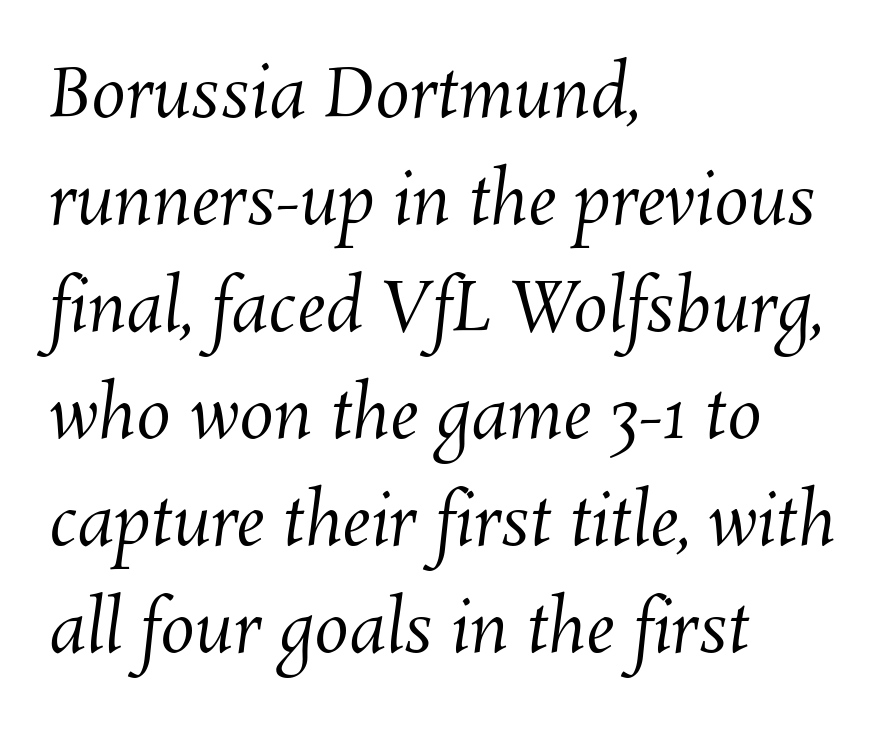
The image shows 69 px regular-weight type; set left-aligned, normal line spacing (1.55x), normal letter spacing, not underlined; medium stroke contrast and a medium x-height.
